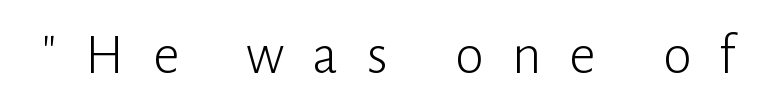
The image shows 58 px light sans-serif type, upright; set unusually wide letter spacing (+0.49 em), not underlined; low stroke contrast and a medium x-height.
